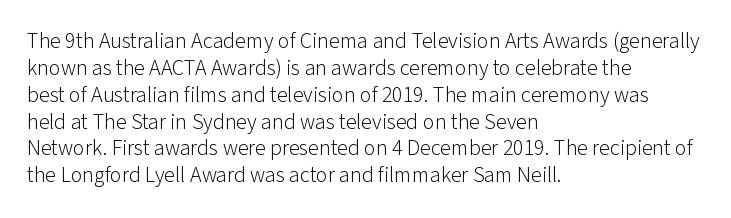
The image shows 22 px text type, upright; set left-aligned, line spacing 1.22x, normal letter spacing, not underlined.
